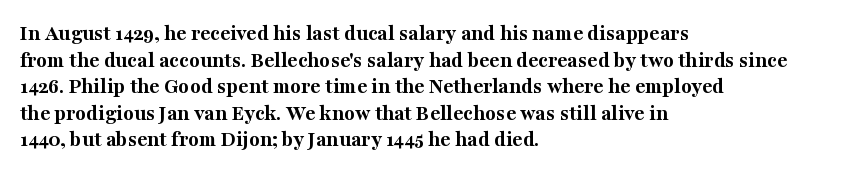
Which margin do the lines hug? The left one — the right edge is uneven. Weight check: bold — yes, fully. Tracking here is standard; glyphs follow each other at the usual distance. Unlike italic type, these characters show no tilt at all. Just letters on the line, the space beneath them empty.
